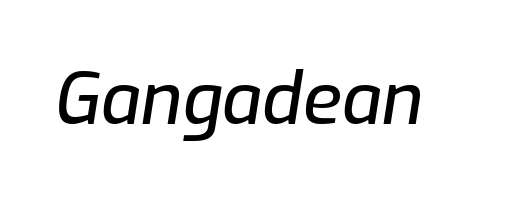
The image shows 71 px text type, italic (leaning right); set normal letter spacing, not underlined; low stroke contrast and a medium x-height.
